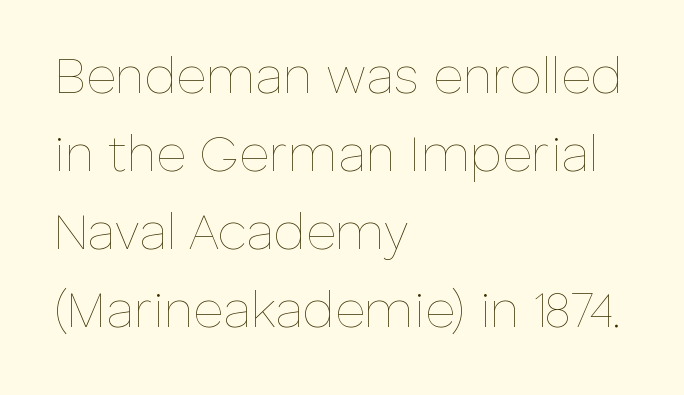
Honestly, there is no underline to notice here at all. A student would call this left alignment; a typographer would say flush left, rag right. Weight: in the light-to-regular range. The vertical gap from one line to the next is medium.
